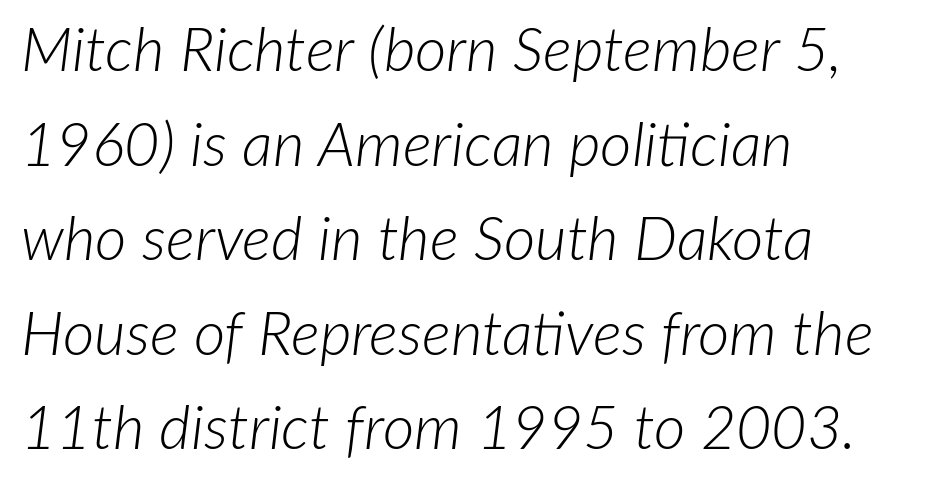
{"italic": "yes", "lean": "right", "slant_degrees": 7, "bold": "no", "weight": "light", "width": "normal", "stroke_contrast": "low", "x_height": "medium", "monospaced": "no", "underline": "no", "align": "left", "line_spacing": "normal", "line_spacing_ratio": 1.55, "letter_spacing": "normal", "letter_spacing_em": 0.0, "glyph_px": 61}
